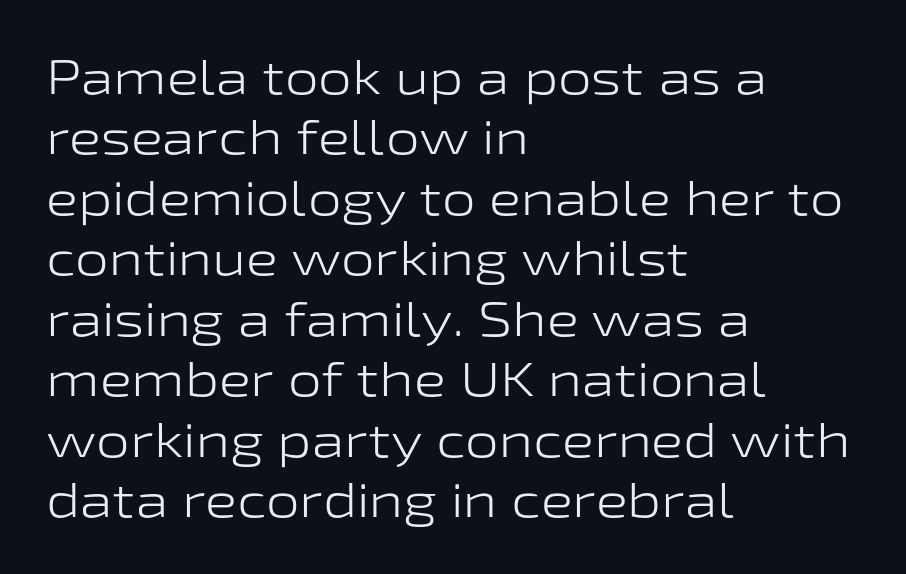
Q: Is the text bold? A: No.
Q: Is the text italic (slanted)? A: No, it is upright.
Q: Is the typeface a serif or a sans-serif typeface? A: Sans-serif.
Q: Is the text underlined? A: No.
Q: How is the paragraph aligned? A: Left-aligned.
Q: Is the spacing between letters normal or unusually wide? A: Normal.
Q: Is the spacing between lines tight, normal or loose? A: Normal.
Q: Width (condensed, normal, or wide)? A: Wide.
Q: Stroke contrast? A: Low.
Q: x-height? A: Medium.
Q: Monospaced? A: No.
